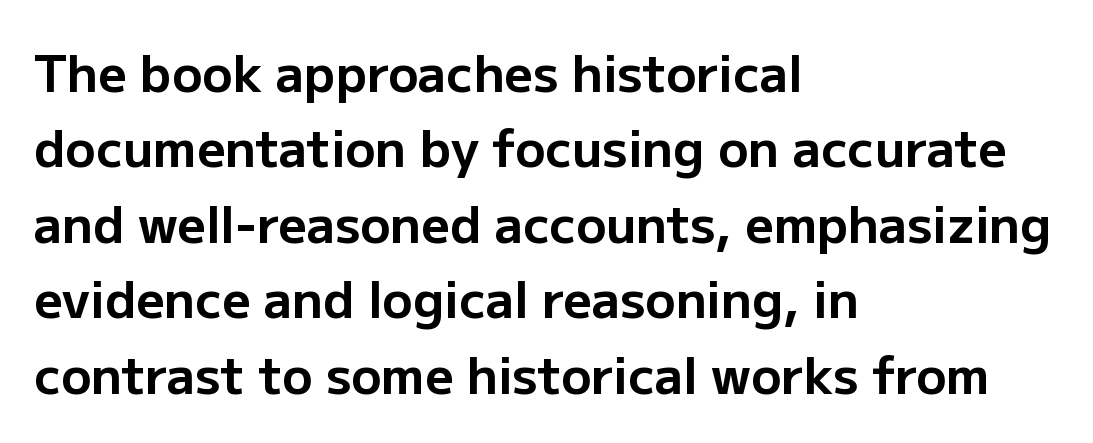
You could not count columns in this text — the font is proportionally spaced. Check where the strokes stop: nothing finishes them off — pure sans. Left-aligned paragraph, ragged on the right. Descenders are the only things crossing below the line. Caption: standard tracking, unaltered.
